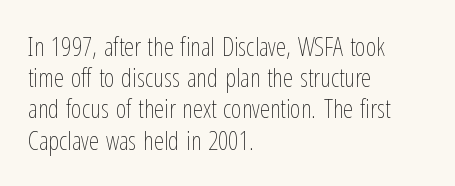
The image shows 26 px text type, upright; set left-aligned, line spacing 1.2x, normal letter spacing, not underlined.
